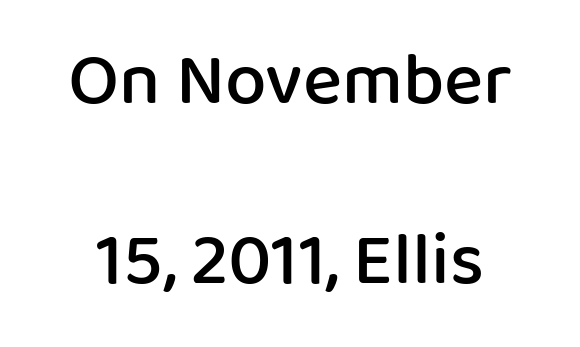
{"serif": "no", "italic": "no", "bold": "semi", "weight": "semibold", "width": "normal", "stroke_contrast": "low", "x_height": "medium", "monospaced": "no", "underline": "no", "align": "center", "line_spacing": "loose", "line_spacing_ratio": 2.43, "letter_spacing": "normal", "letter_spacing_em": 0.0, "glyph_px": 74}
